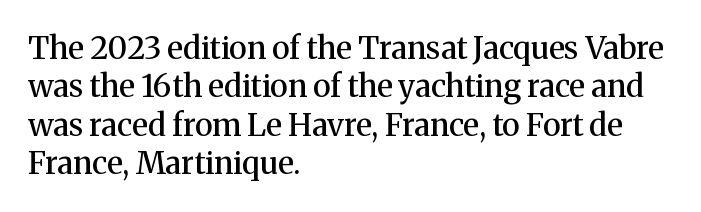
Proportional: the letters do not fall into vertical columns. A roman cut, with each character standing at attention. Stroke terminals: seriffed. Letters rest on an invisible, unmarked baseline.
